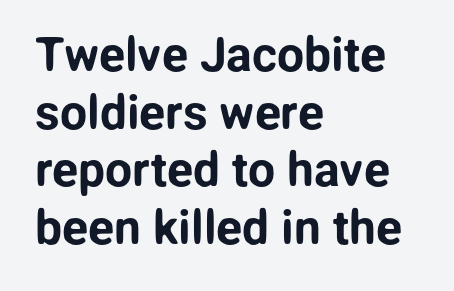
Stroke terminals: plain, sans-serif. This sample has the flowing, uneven cadence of proportional lettering. This is the regular roman posture of the typeface. How are the letters spaced? Ordinarily, with no added tracking.
